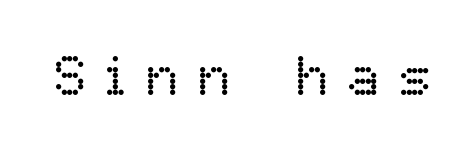
Q: Is the text bold? A: No.
Q: Is the text italic (slanted)? A: No, it is upright.
Q: Is the text underlined? A: No.
Q: Is the spacing between letters normal or unusually wide? A: Unusually wide.
Q: Width (condensed, normal, or wide)? A: Normal.
Q: Stroke contrast? A: Low.
Q: x-height? A: Medium.
Q: Monospaced? A: No.
